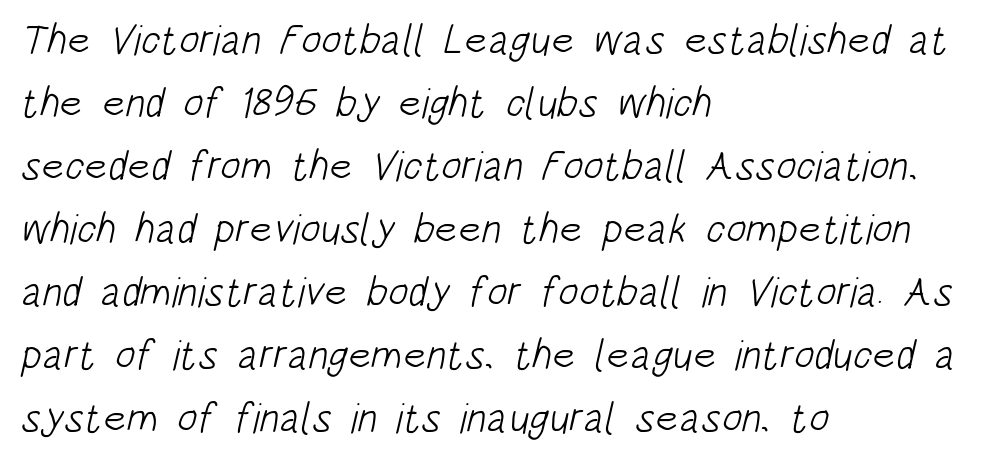
Do the characters align in a grid? No, the font is proportional. Honestly, there is no underline to notice here at all. Weight: regular or lighter. Each letter's strokes conclude bluntly, with no projecting serifs. Tracking here is standard; glyphs follow each other at the usual distance.
